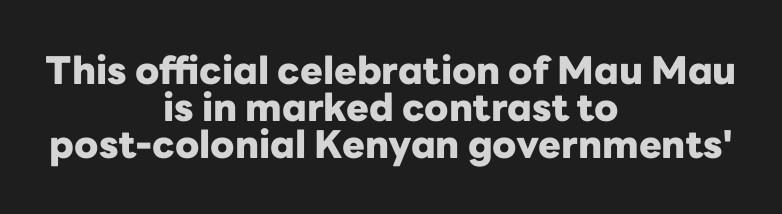
{"serif": "no", "italic": "no", "bold": "yes", "weight": "heavy", "width": "normal", "stroke_contrast": "low", "x_height": "medium", "monospaced": "no", "underline": "no", "align": "center", "line_spacing": "tight", "line_spacing_ratio": 0.98, "letter_spacing": "normal", "letter_spacing_em": 0.0, "glyph_px": 38}
